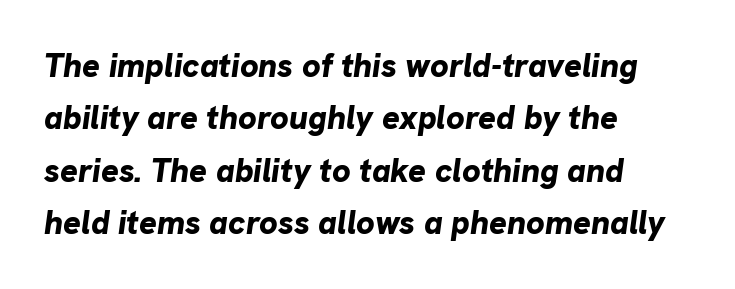
Q: Is the text bold? A: Yes.
Q: Is the text italic (slanted)? A: Yes, it leans right by about 8 degrees.
Q: Is the text underlined? A: No.
Q: How is the paragraph aligned? A: Left-aligned.
Q: Is the spacing between letters normal or unusually wide? A: Normal.
Q: Is the spacing between lines tight, normal or loose? A: Normal.
Q: Width (condensed, normal, or wide)? A: Normal.
Q: Stroke contrast? A: Low.
Q: x-height? A: Medium.
Q: Monospaced? A: No.
